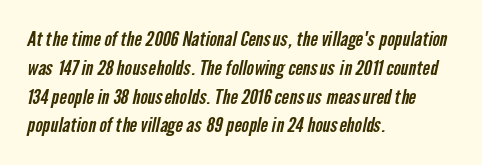
The image shows 20 px text type; set left-aligned, normal line spacing (1.44x), normal letter spacing, not underlined.
